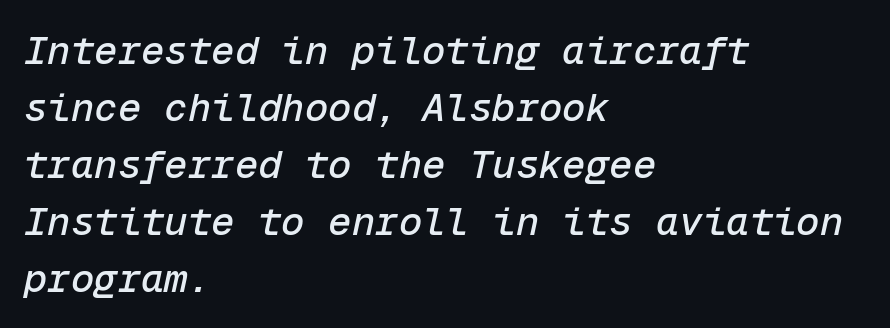
Q: Is the text italic (slanted)? A: Yes, it leans right by about 12 degrees.
Q: Is the text underlined? A: No.
Q: How is the paragraph aligned? A: Left-aligned.
Q: Is the spacing between letters normal or unusually wide? A: Normal.
Q: Is the spacing between lines tight, normal or loose? A: Normal.
Q: Width (condensed, normal, or wide)? A: Normal.
Q: Stroke contrast? A: Low.
Q: x-height? A: Medium.
Q: Monospaced? A: Yes.
